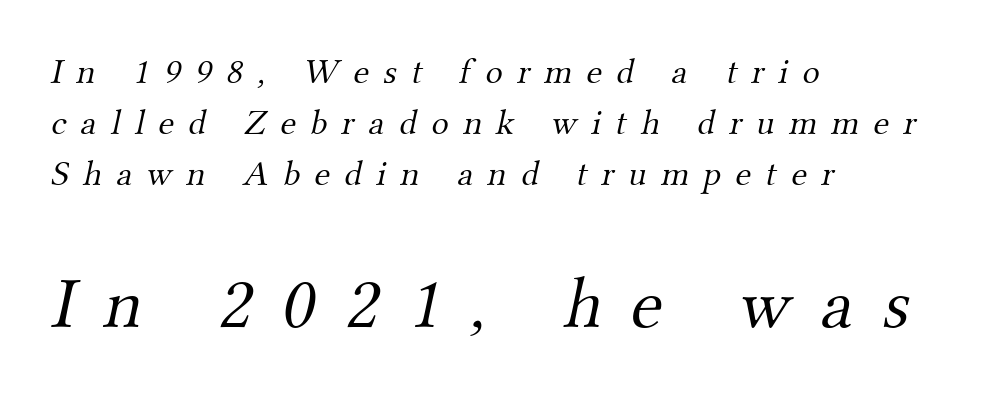
The image shows 73 px light serif type; set left-aligned, normal line spacing (1.41x), unusually wide letter spacing (+0.4 em), not underlined; the second (bottom) block is 2.03x larger; medium stroke contrast and a small x-height.
